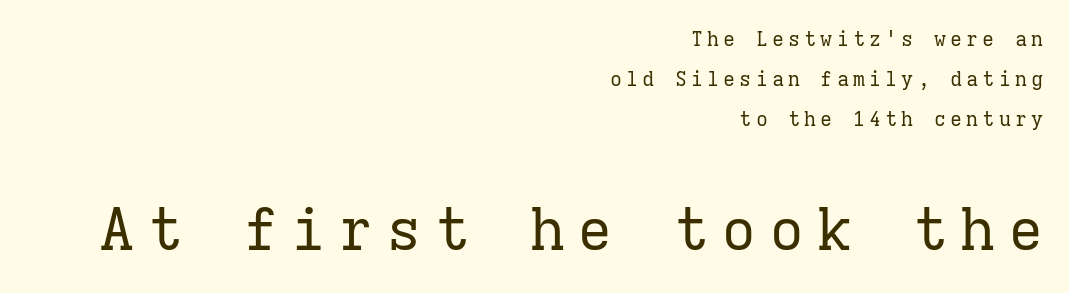
{"serif": "yes", "italic": "no", "bold": "no", "weight": "regular", "width": "normal", "stroke_contrast": "low", "x_height": "medium", "monospaced": "yes", "underline": "no", "align": "right", "line_spacing": "loose", "line_spacing_ratio": 1.99, "letter_spacing": "wide", "letter_spacing_em": 0.21, "larger_block": "second", "size_ratio": 2.95, "glyph_px": 59}
